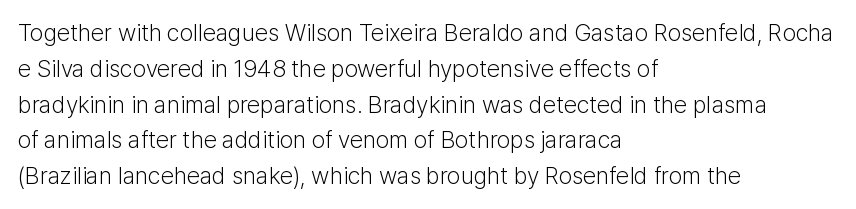
The setting favours the left margin, as ordinary paragraphs usually do. Upright lettering throughout. Letter spacing: default. No chunkiness to these letters — they're not bold.
